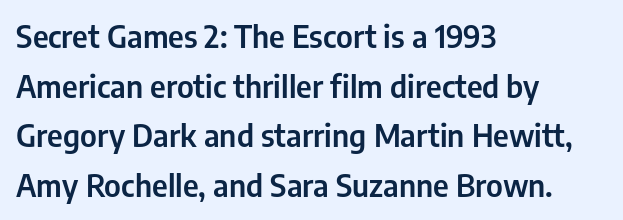
The image shows 31 px condensed sans-serif type, upright; set left-aligned, normal line spacing (1.6x), normal letter spacing, not underlined; low stroke contrast and a medium x-height.
